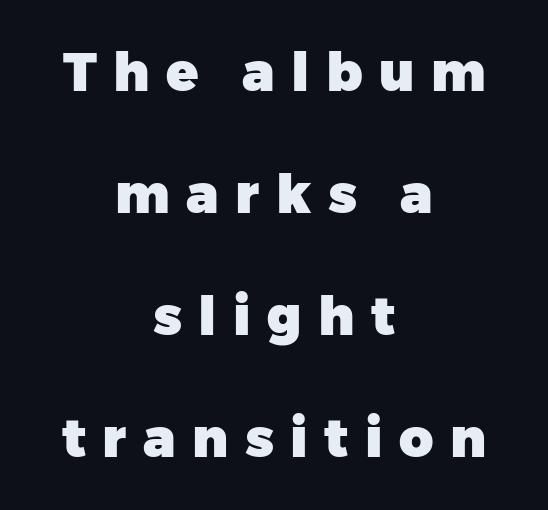
The passage shown is typed in a proportional face where columns would drift. How are the letters spaced? Widely, with obvious added tracking. A centered setting, common on invitations and titles, is used for this passage. Heavy-handed strokes throughout: this text is bold. Any mark beneath the type? The region is blank.
